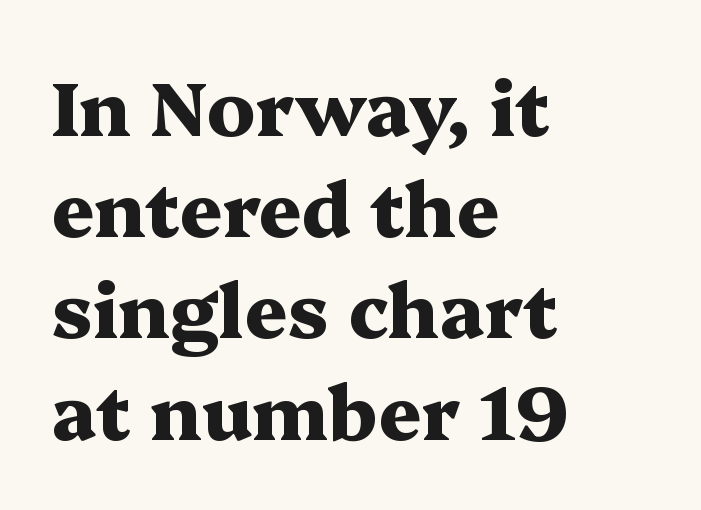
{"serif": "yes", "italic": "no", "bold": "yes", "weight": "heavy", "width": "wide", "stroke_contrast": "medium", "x_height": "medium", "monospaced": "no", "underline": "no", "align": "left", "line_spacing": "normal", "line_spacing_ratio": 1.35, "letter_spacing": "normal", "letter_spacing_em": 0.0, "glyph_px": 75}
